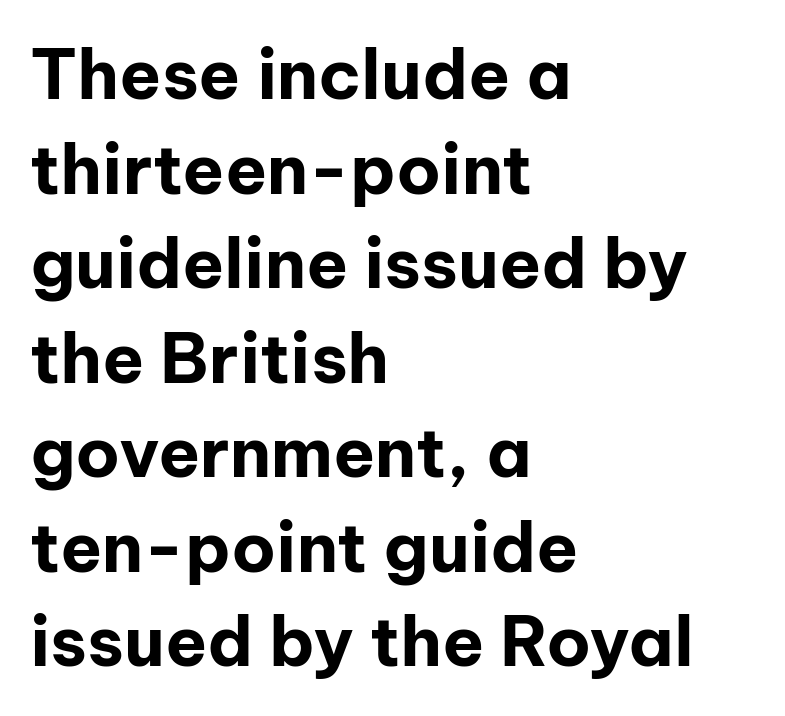
Q: Is the text bold? A: Yes.
Q: Is the text italic (slanted)? A: No, it is upright.
Q: Is the typeface a serif or a sans-serif typeface? A: Sans-serif.
Q: Is the text underlined? A: No.
Q: How is the paragraph aligned? A: Left-aligned.
Q: Is the spacing between letters normal or unusually wide? A: Normal.
Q: Is the spacing between lines tight, normal or loose? A: Normal.
Q: Width (condensed, normal, or wide)? A: Normal.
Q: Stroke contrast? A: Low.
Q: x-height? A: Medium.
Q: Monospaced? A: No.
